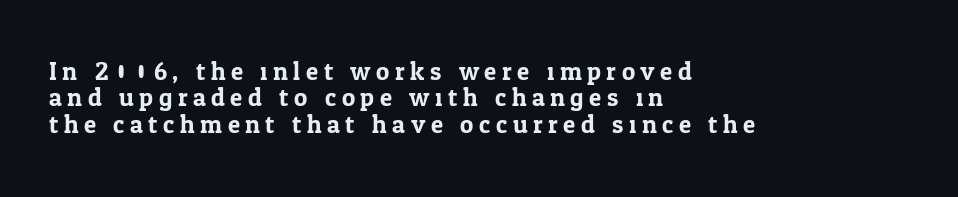
The image shows 25 px text type, upright; set left-aligned, tight line spacing (1.06x), unusually wide letter spacing (+0.22 em), not underlined.
